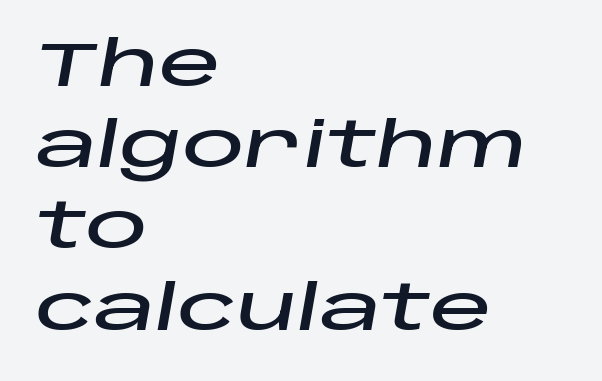
{"italic": "yes", "lean": "right", "slant_degrees": 10, "width": "wide", "stroke_contrast": "low", "x_height": "large", "monospaced": "no", "underline": "no", "align": "left", "line_spacing": "normal", "line_spacing_ratio": 1.31, "letter_spacing": "normal", "letter_spacing_em": 0.0, "glyph_px": 62}
